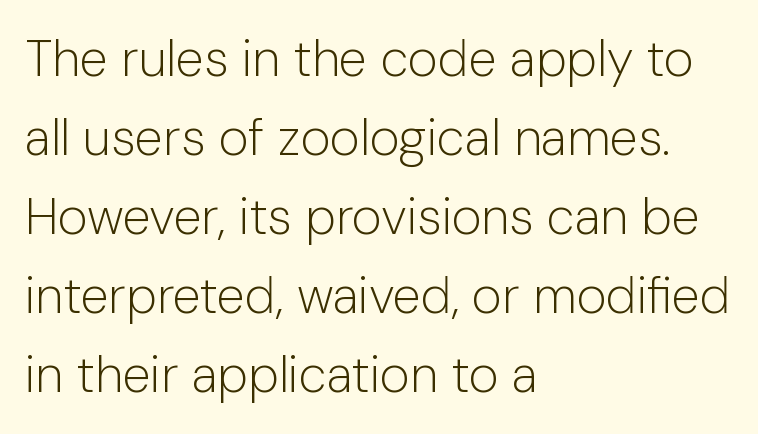
{"serif": "no", "italic": "no", "bold": "no", "weight": "light", "width": "normal", "stroke_contrast": "low", "x_height": "medium", "monospaced": "no", "underline": "no", "align": "left", "line_spacing": "normal", "line_spacing_ratio": 1.55, "letter_spacing": "normal", "letter_spacing_em": 0.0, "glyph_px": 51}
